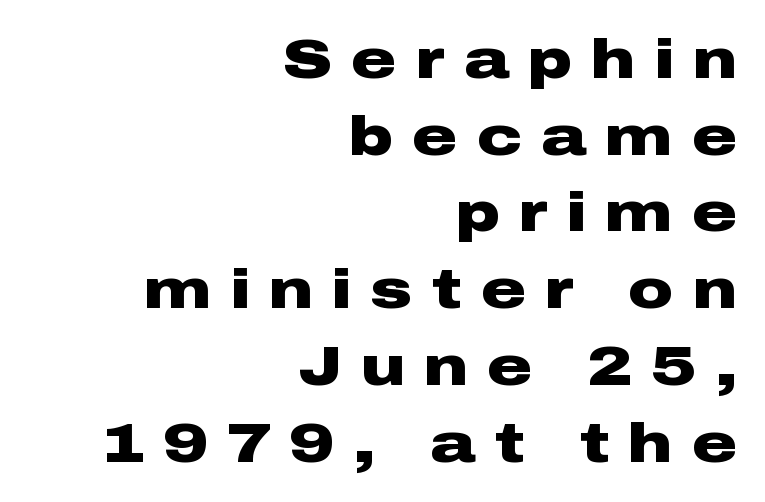
The image shows 56 px heavy, wide sans-serif type, upright; set right-aligned, normal line spacing (1.37x), unusually wide letter spacing (+0.34 em), not underlined; low stroke contrast and a medium x-height.
